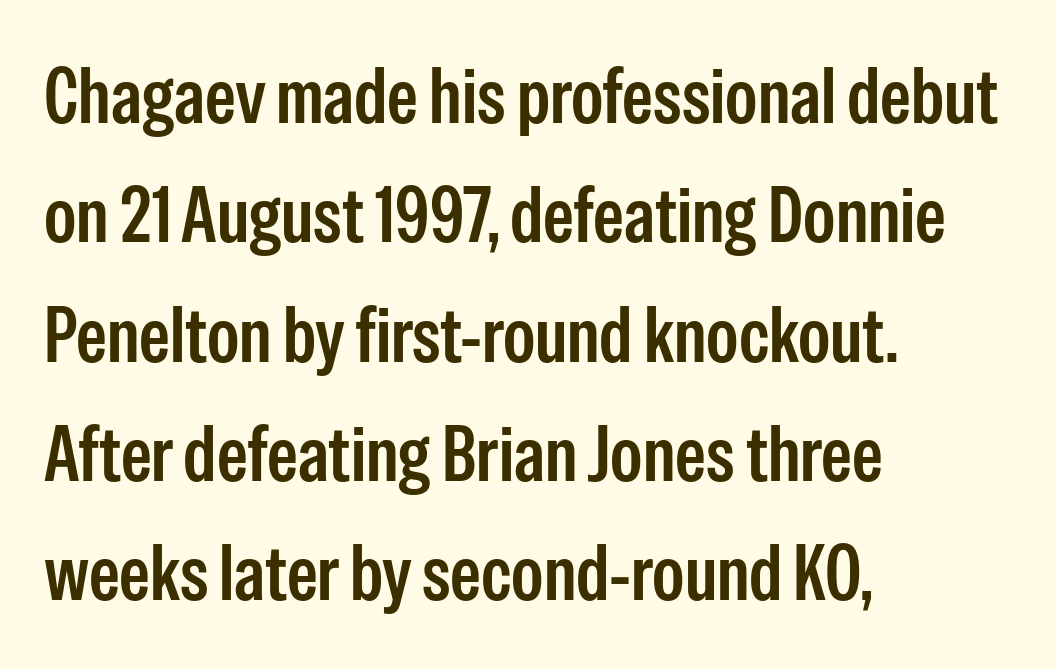
The image shows 78 px condensed sans-serif type, upright; set left-aligned, normal line spacing (1.53x), normal letter spacing, not underlined; low stroke contrast and a medium x-height.
